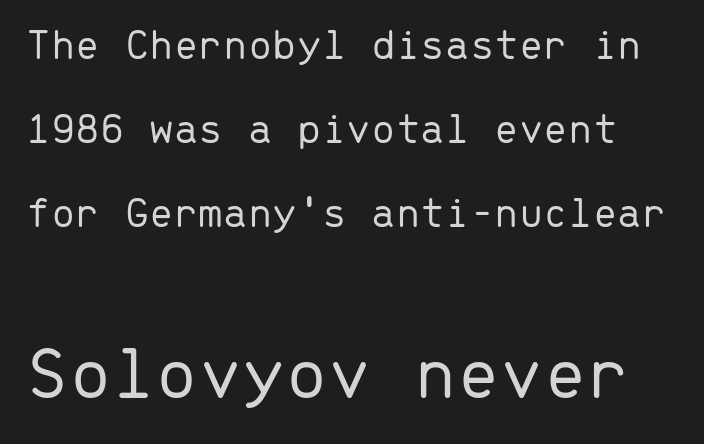
{"serif": "no", "italic": "no", "bold": "no", "weight": "light", "width": "normal", "stroke_contrast": "low", "x_height": "medium", "monospaced": "yes", "underline": "no", "line_spacing": "loose", "line_spacing_ratio": 1.91, "letter_spacing": "normal", "letter_spacing_em": 0.0, "larger_block": "second", "size_ratio": 1.75, "glyph_px": 77}
